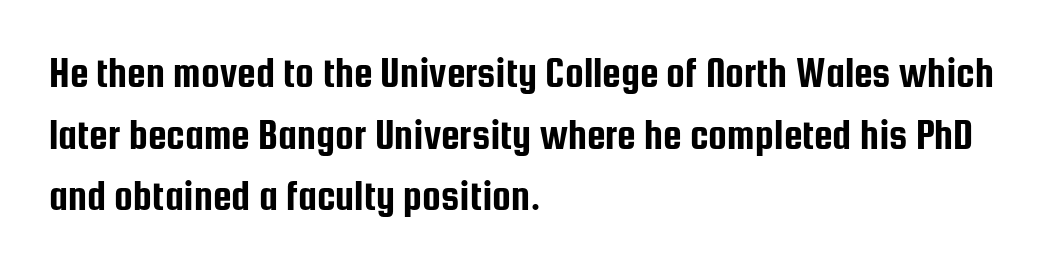
{"serif": "no", "italic": "no", "width": "condensed", "stroke_contrast": "low", "x_height": "medium", "monospaced": "no", "underline": "no", "align": "left", "line_spacing": "normal", "line_spacing_ratio": 1.47, "letter_spacing": "normal", "letter_spacing_em": 0.0, "glyph_px": 42}
